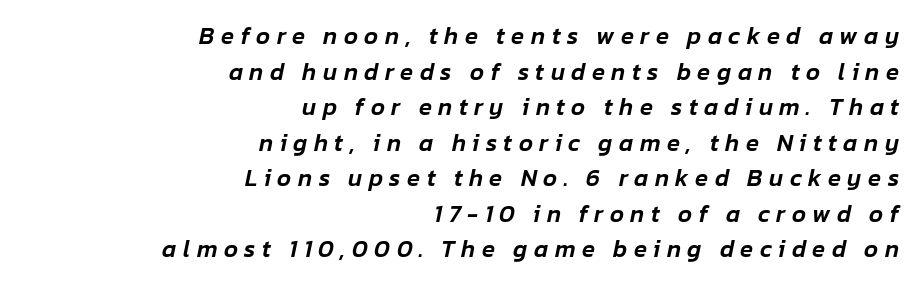
Q: Is the text italic (slanted)? A: Yes, it leans right by about 12 degrees.
Q: Is the text underlined? A: No.
Q: How is the paragraph aligned? A: Right-aligned.
Q: Is the spacing between letters normal or unusually wide? A: Unusually wide.
Q: Is the spacing between lines tight, normal or loose? A: Normal.
